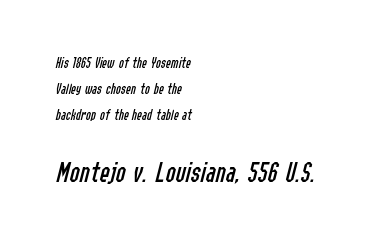
Q: Is the text bold? A: No.
Q: Is the text italic (slanted)? A: Yes, it leans right by about 14 degrees.
Q: Is the text underlined? A: No.
Q: How is the paragraph aligned? A: Left-aligned.
Q: Is the spacing between letters normal or unusually wide? A: Normal.
Q: Which block of text is set in a larger size, the first (top) or the second (bottom)? A: The second (bottom) one.
Q: Width (condensed, normal, or wide)? A: Condensed.
Q: Stroke contrast? A: Low.
Q: x-height? A: Medium.
Q: Monospaced? A: No.
